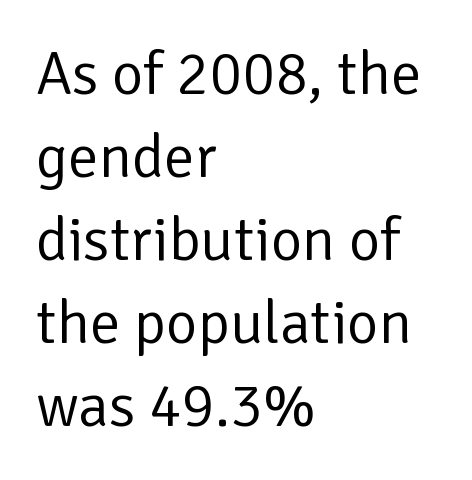
The image shows 61 px regular-weight sans-serif type, upright; set left-aligned, normal line spacing (1.36x), normal letter spacing, not underlined; low stroke contrast and a medium x-height.
